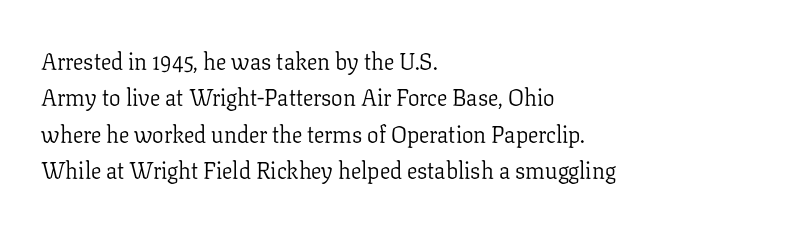
{"italic": "no", "bold": "no", "underline": "no", "align": "left", "line_spacing": "normal", "line_spacing_ratio": 1.58, "letter_spacing": "normal", "letter_spacing_em": 0.0, "glyph_px": 23}
